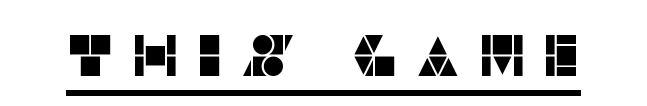
{"serif": "no", "italic": "no", "width": "normal", "stroke_contrast": "low", "x_height": "large", "monospaced": "no", "underline": "yes", "letter_spacing": "wide", "letter_spacing_em": 0.27, "glyph_px": 58}
